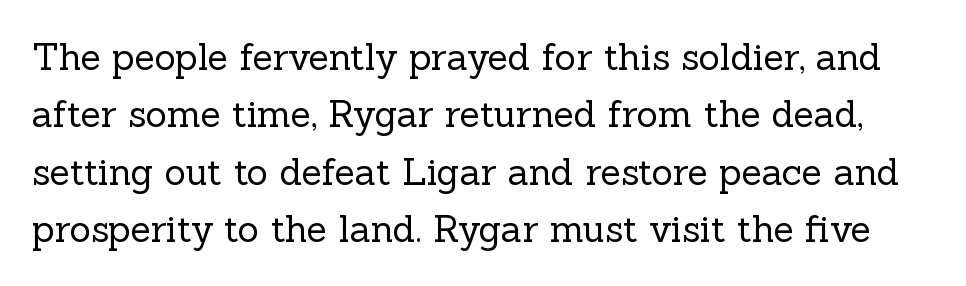
Q: Is the text bold? A: No.
Q: Is the text italic (slanted)? A: No, it is upright.
Q: Is the typeface a serif or a sans-serif typeface? A: Serif.
Q: Is the text underlined? A: No.
Q: Is the spacing between letters normal or unusually wide? A: Normal.
Q: Is the spacing between lines tight, normal or loose? A: Normal.
Q: Width (condensed, normal, or wide)? A: Normal.
Q: x-height? A: Medium.
Q: Monospaced? A: No.
